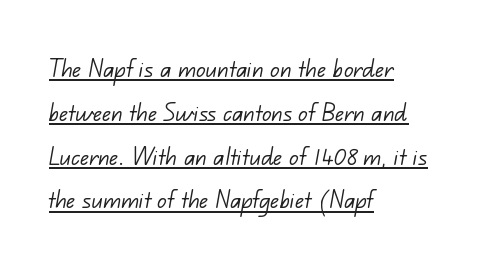
Q: Is the text bold? A: No.
Q: Is the typeface a serif or a sans-serif typeface? A: Sans-serif.
Q: Is the text underlined? A: Yes.
Q: How is the paragraph aligned? A: Left-aligned.
Q: Is the spacing between letters normal or unusually wide? A: Normal.
Q: Is the spacing between lines tight, normal or loose? A: Normal.
Q: Width (condensed, normal, or wide)? A: Normal.
Q: Stroke contrast? A: Low.
Q: x-height? A: Small.
Q: Monospaced? A: No.
